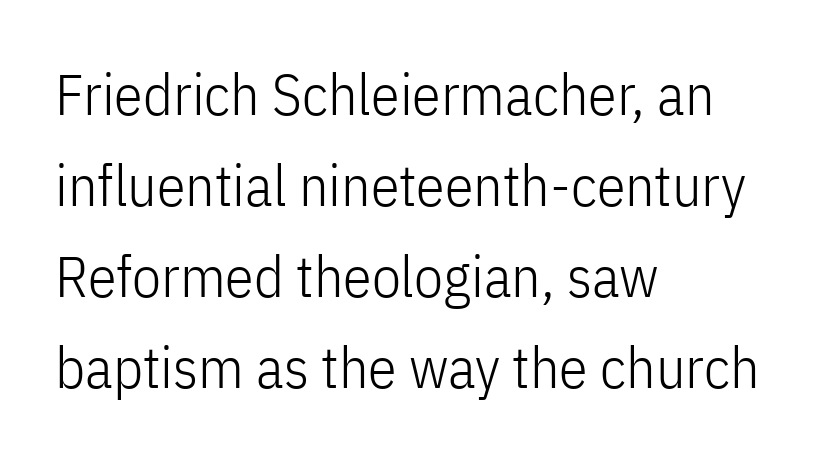
Note the varied advance widths — an 'i' is clearly narrower than an 'm'. The specimen reads as upright at a glance. Between one letter and the next there's only the usual sliver of space. Just letters on the line, the space beneath them empty.
